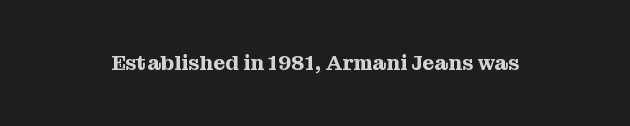
Q: Is the text italic (slanted)? A: No, it is upright.
Q: Is the text underlined? A: No.
Q: Is the spacing between letters normal or unusually wide? A: Normal.
